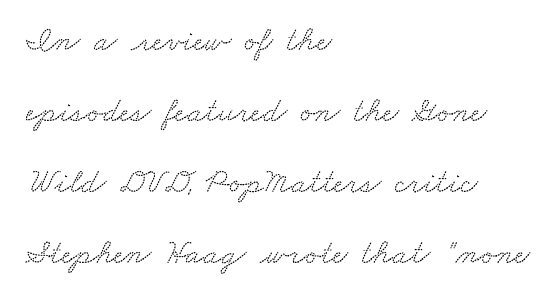
{"width": "wide", "stroke_contrast": "low", "x_height": "small", "monospaced": "no", "underline": "no", "align": "left", "line_spacing": "loose", "line_spacing_ratio": 2.09, "letter_spacing": "normal", "letter_spacing_em": 0.0, "glyph_px": 34}
